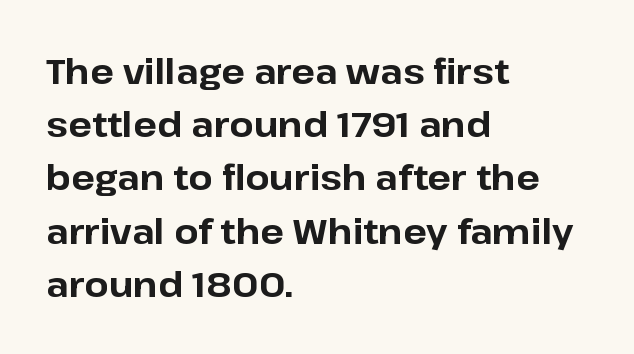
{"serif": "no", "italic": "no", "bold": "yes", "weight": "bold", "width": "normal", "stroke_contrast": "low", "x_height": "medium", "monospaced": "no", "underline": "no", "align": "left", "line_spacing": "normal", "line_spacing_ratio": 1.52, "letter_spacing": "normal", "letter_spacing_em": 0.0, "glyph_px": 35}
